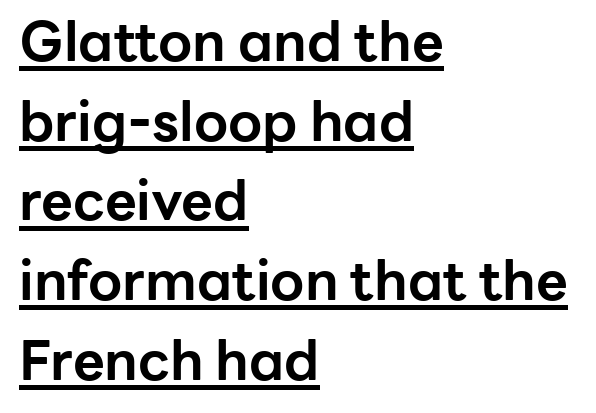
{"serif": "no", "italic": "no", "bold": "yes", "weight": "bold", "width": "normal", "stroke_contrast": "low", "x_height": "medium", "monospaced": "no", "underline": "yes", "align": "left", "line_spacing": "normal", "line_spacing_ratio": 1.45, "letter_spacing": "normal", "letter_spacing_em": 0.0, "glyph_px": 55}
